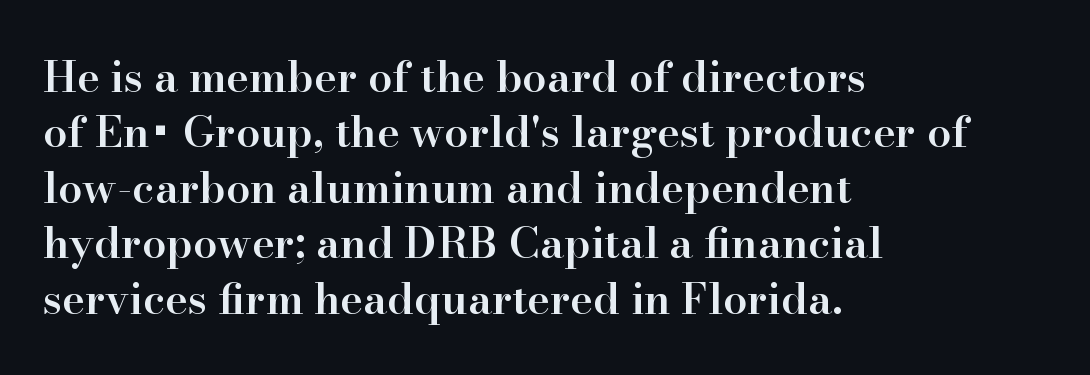
Q: Is the text bold? A: Semi-bold.
Q: Is the text italic (slanted)? A: No, it is upright.
Q: Is the typeface a serif or a sans-serif typeface? A: Serif.
Q: Is the text underlined? A: No.
Q: How is the paragraph aligned? A: Left-aligned.
Q: Is the spacing between letters normal or unusually wide? A: Normal.
Q: Is the spacing between lines tight, normal or loose? A: Normal.
Q: Width (condensed, normal, or wide)? A: Normal.
Q: Stroke contrast? A: High.
Q: x-height? A: Small.
Q: Monospaced? A: No.
